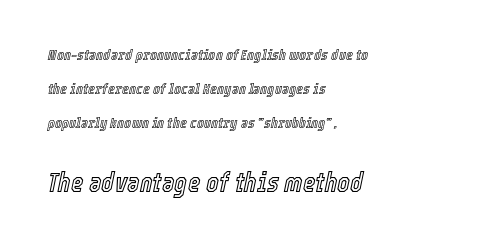
Characters follow at the spacing the type designer built in. The rendering uses a large line-height, opening up the rows. The face used here appears at its bigger size in the lower chunk. In terms of posture, this sample is oblique. A bare baseline throughout the passage. Leftover space on each line is placed entirely after the last word.
